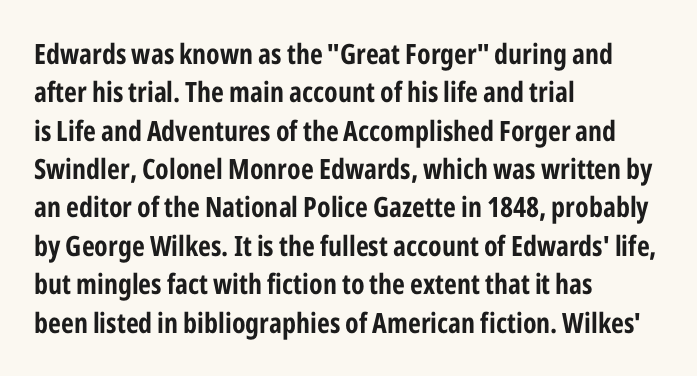
{"serif": "no", "italic": "no", "bold": "yes", "weight": "bold", "width": "condensed", "stroke_contrast": "low", "x_height": "medium", "monospaced": "no", "underline": "no", "align": "left", "line_spacing": "normal", "line_spacing_ratio": 1.37, "letter_spacing": "normal", "letter_spacing_em": 0.0, "glyph_px": 28}
